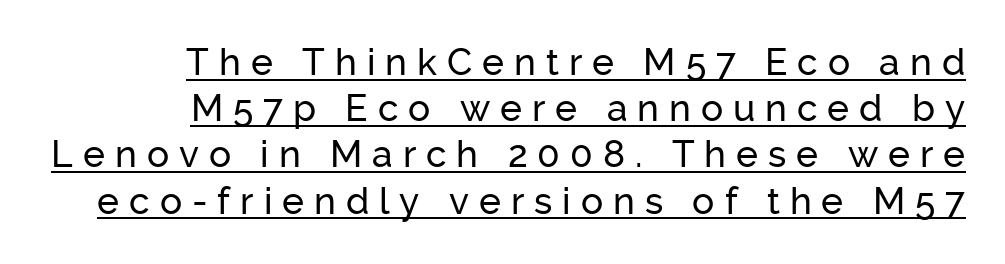
Q: Is the text italic (slanted)? A: No, it is upright.
Q: Is the typeface a serif or a sans-serif typeface? A: Sans-serif.
Q: Is the text underlined? A: Yes.
Q: How is the paragraph aligned? A: Right-aligned.
Q: Is the spacing between letters normal or unusually wide? A: Unusually wide.
Q: Is the spacing between lines tight, normal or loose? A: Normal.
Q: Width (condensed, normal, or wide)? A: Normal.
Q: Stroke contrast? A: Low.
Q: x-height? A: Medium.
Q: Monospaced? A: No.
